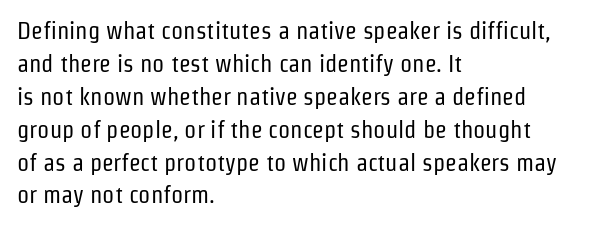
These lines stack with their left ends in a neat column. Letters rest on an invisible, unmarked baseline. The lines sit at an ordinary, default distance from one another. The type sits square on the baseline with zero lean. No letter is thick-stroked: the sample isn't bold. Default kerning and tracking; the words read as compact shapes.
